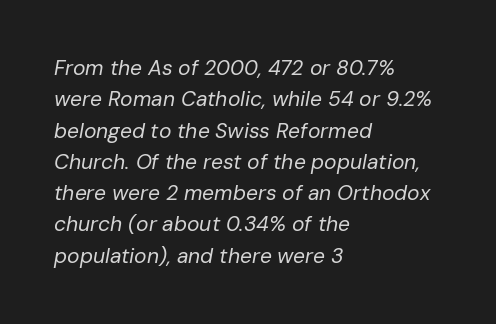
{"italic": "yes", "lean": "right", "slant_degrees": 10, "bold": "no", "underline": "no", "align": "left", "line_spacing": "normal", "line_spacing_ratio": 1.49, "letter_spacing": "normal", "letter_spacing_em": 0.0, "glyph_px": 21}
